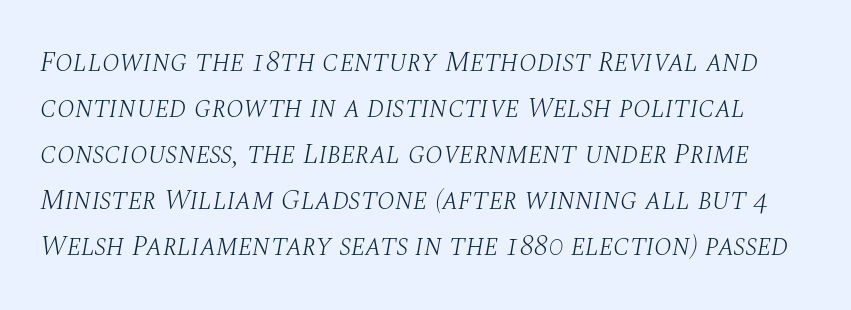
This is serif lettering, the kind often seen in printed books. Regular leading. Glance below the letters and you will spot only blank space. Counters stay open thanks to moderate or lighter strokes. The tracking reads as untouched default to a designer's eye.
